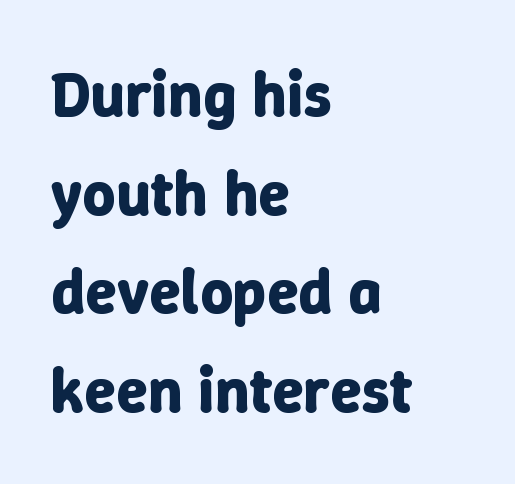
The image shows 64 px bold type, upright; set left-aligned, normal line spacing (1.54x), normal letter spacing, not underlined; low stroke contrast and a medium x-height.
